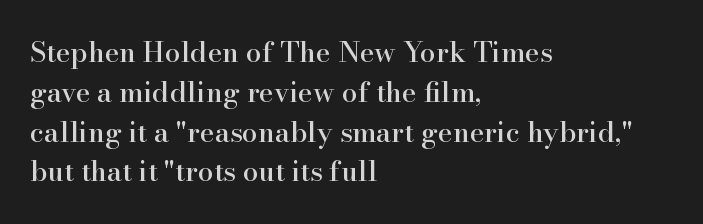
Q: Is the text italic (slanted)? A: No, it is upright.
Q: Is the typeface a serif or a sans-serif typeface? A: Serif.
Q: Is the text underlined? A: No.
Q: How is the paragraph aligned? A: Left-aligned.
Q: Is the spacing between letters normal or unusually wide? A: Normal.
Q: Is the spacing between lines tight, normal or loose? A: Normal.
Q: Width (condensed, normal, or wide)? A: Normal.
Q: Stroke contrast? A: High.
Q: x-height? A: Small.
Q: Monospaced? A: No.
